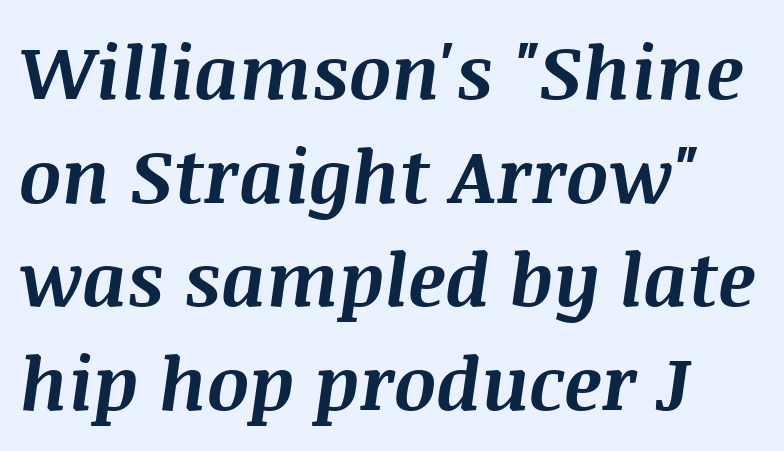
Q: Is the text bold? A: Yes.
Q: Is the text italic (slanted)? A: Yes, it leans right by about 8 degrees.
Q: Is the text underlined? A: No.
Q: How is the paragraph aligned? A: Left-aligned.
Q: Is the spacing between letters normal or unusually wide? A: Normal.
Q: Is the spacing between lines tight, normal or loose? A: Normal.
Q: Width (condensed, normal, or wide)? A: Normal.
Q: Stroke contrast? A: Medium.
Q: x-height? A: Large.
Q: Monospaced? A: No.
